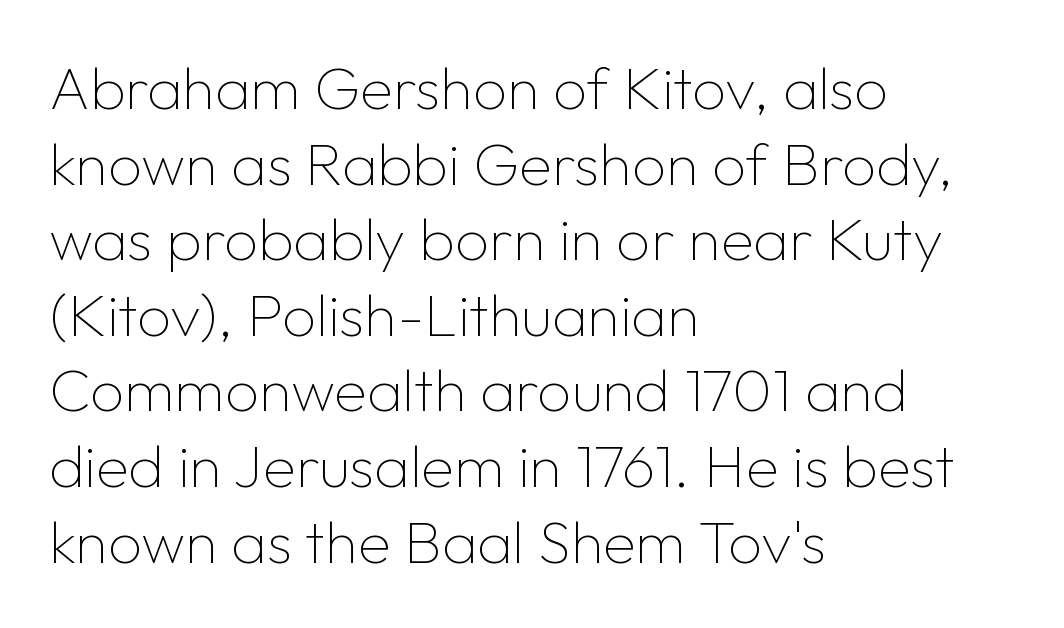
{"serif": "no", "italic": "no", "bold": "no", "weight": "thin", "width": "normal", "stroke_contrast": "low", "x_height": "medium", "monospaced": "no", "underline": "no", "align": "left", "line_spacing": "normal", "line_spacing_ratio": 1.26, "letter_spacing": "normal", "letter_spacing_em": 0.0, "glyph_px": 60}
